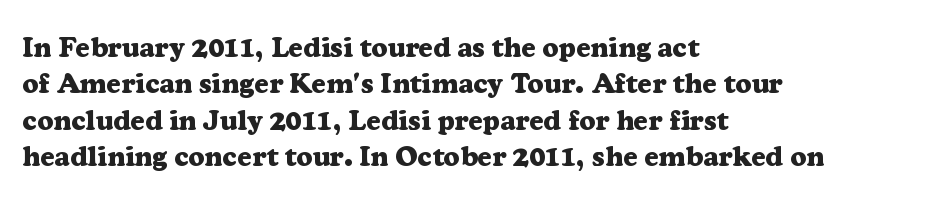
Inter-character spacing is left at the font's built-in metrics. Tall strokes in this sample are plumb rather than angled. Does the type have serifs? Yes, each stem ends in a small foot. This rendering uses left alignment, leaving the right contour irregular.
